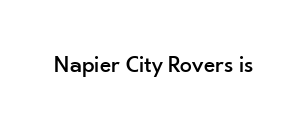
Observe the ordinary spacing: letters are neighbours, not strangers. Underline: absent. Rendered with straight, roman letterforms.
